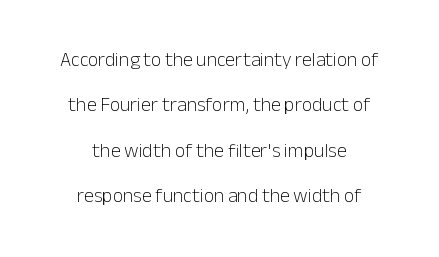
Q: Is the text bold? A: No.
Q: Is the text italic (slanted)? A: No, it is upright.
Q: Is the text underlined? A: No.
Q: How is the paragraph aligned? A: Centered.
Q: Is the spacing between letters normal or unusually wide? A: Normal.
Q: Is the spacing between lines tight, normal or loose? A: Loose.
